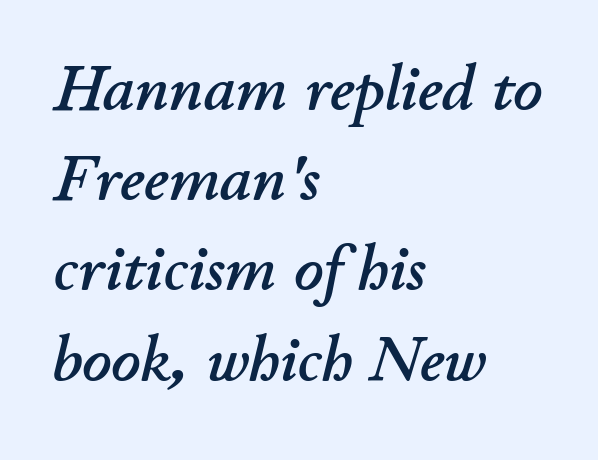
The image shows 64 px text type, italic (leaning right); set left-aligned, normal line spacing (1.41x), normal letter spacing, not underlined; low stroke contrast and a small x-height.
